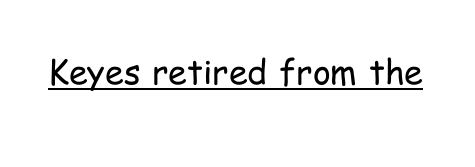
The image shows 34 px regular-weight, condensed sans-serif type, upright; set normal letter spacing, underlined; low stroke contrast and a medium x-height.
